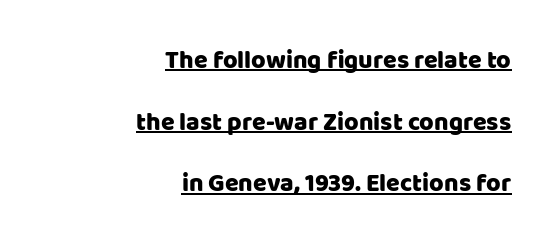
Q: Is the text italic (slanted)? A: No, it is upright.
Q: Is the text underlined? A: Yes.
Q: How is the paragraph aligned? A: Right-aligned.
Q: Is the spacing between letters normal or unusually wide? A: Normal.
Q: Is the spacing between lines tight, normal or loose? A: Loose.
